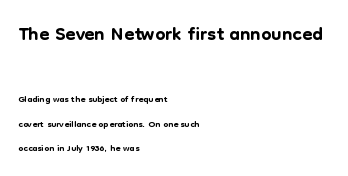
Q: Is the text italic (slanted)? A: No, it is upright.
Q: Is the typeface a serif or a sans-serif typeface? A: Sans-serif.
Q: Is the text underlined? A: No.
Q: How is the paragraph aligned? A: Left-aligned.
Q: Is the spacing between letters normal or unusually wide? A: Normal.
Q: Which block of text is set in a larger size, the first (top) or the second (bottom)? A: The first (top) one.
Q: Width (condensed, normal, or wide)? A: Normal.
Q: Stroke contrast? A: Low.
Q: x-height? A: Medium.
Q: Monospaced? A: No.
